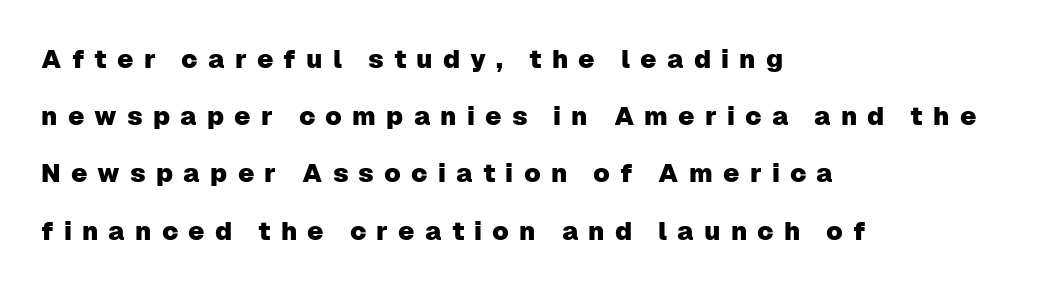
Q: Is the text italic (slanted)? A: No, it is upright.
Q: Is the text underlined? A: No.
Q: How is the paragraph aligned? A: Left-aligned.
Q: Is the spacing between letters normal or unusually wide? A: Unusually wide.
Q: Is the spacing between lines tight, normal or loose? A: Loose.
